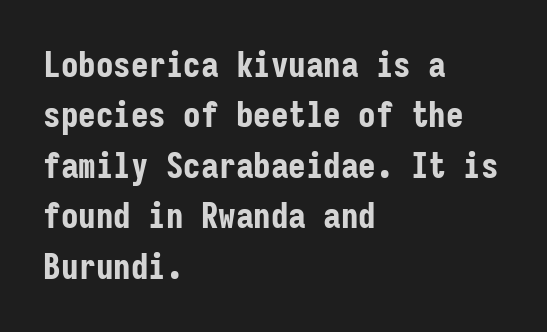
{"serif": "no", "italic": "no", "bold": "yes", "weight": "bold", "width": "condensed", "stroke_contrast": "low", "x_height": "medium", "monospaced": "yes", "underline": "no", "align": "left", "line_spacing": "normal", "line_spacing_ratio": 1.44, "letter_spacing": "normal", "letter_spacing_em": 0.0, "glyph_px": 35}
